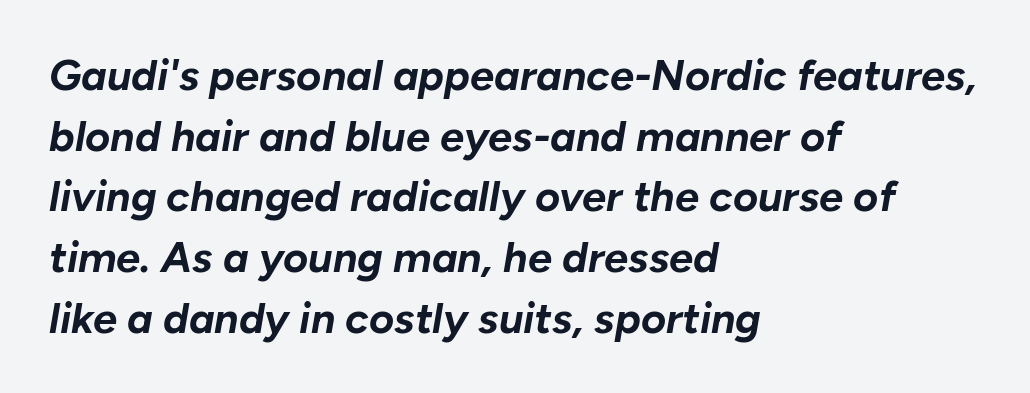
Characters are canted at an angle relative to the baseline's perpendicular. Descenders hang freely into open space. You could not count columns in this text — the font is proportionally spaced. The horizontal fit of the characters is conventional and even. If you measured baseline to baseline, you'd find a middling distance.
